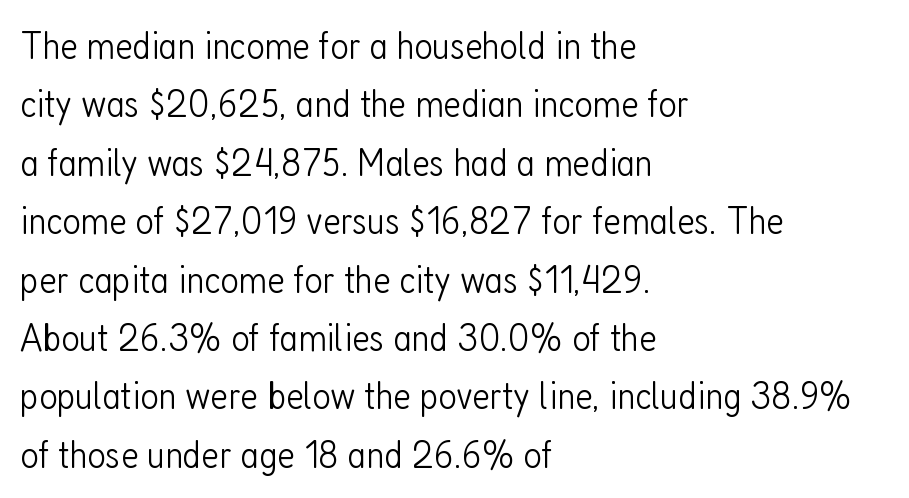
{"serif": "no", "italic": "no", "bold": "no", "weight": "light", "width": "condensed", "stroke_contrast": "low", "x_height": "medium", "monospaced": "no", "underline": "no", "align": "left", "line_spacing": "normal", "line_spacing_ratio": 1.46, "letter_spacing": "normal", "letter_spacing_em": 0.0, "glyph_px": 40}
